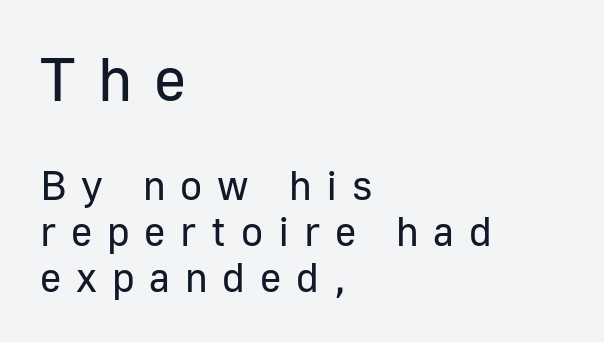
The image shows 62 px regular-weight sans-serif type, upright; set left-aligned, tight line spacing (1.12x), unusually wide letter spacing (+0.36 em), not underlined; the first (top) block is 1.51x larger; low stroke contrast and a medium x-height.
